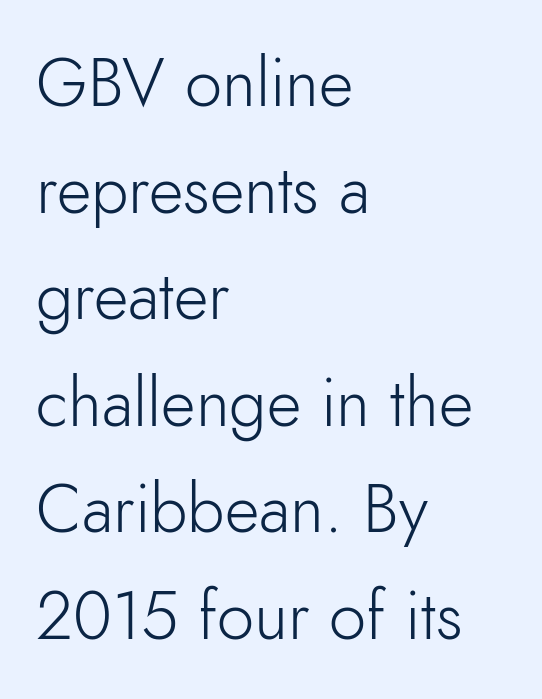
Q: Is the text bold? A: No.
Q: Is the text italic (slanted)? A: No, it is upright.
Q: Is the typeface a serif or a sans-serif typeface? A: Sans-serif.
Q: Is the text underlined? A: No.
Q: How is the paragraph aligned? A: Left-aligned.
Q: Is the spacing between letters normal or unusually wide? A: Normal.
Q: Is the spacing between lines tight, normal or loose? A: Normal.
Q: Width (condensed, normal, or wide)? A: Normal.
Q: Stroke contrast? A: Low.
Q: x-height? A: Small.
Q: Monospaced? A: No.
